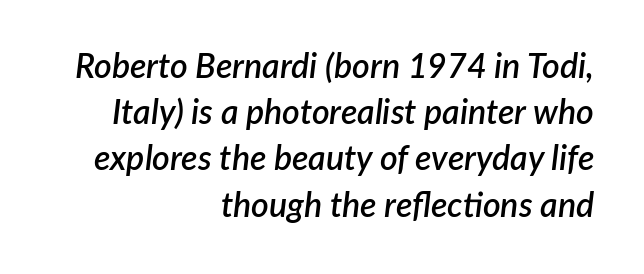
The letters advance in unequal steps, a hallmark of proportional type. The lettering tilts uniformly, giving the passage an italic look. Its strokes are somewhat broadened, the hallmark of semibold type. Lines of text with bare space underneath.
